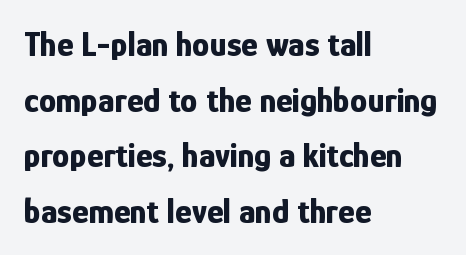
Q: Is the text bold? A: Yes.
Q: Is the text italic (slanted)? A: No, it is upright.
Q: Is the typeface a serif or a sans-serif typeface? A: Sans-serif.
Q: Is the text underlined? A: No.
Q: How is the paragraph aligned? A: Left-aligned.
Q: Is the spacing between letters normal or unusually wide? A: Normal.
Q: Is the spacing between lines tight, normal or loose? A: Normal.
Q: Width (condensed, normal, or wide)? A: Condensed.
Q: Stroke contrast? A: Low.
Q: x-height? A: Medium.
Q: Monospaced? A: No.
